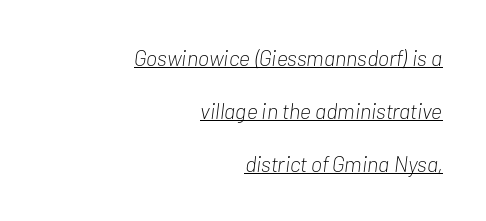
Q: Is the text bold? A: No.
Q: Is the text italic (slanted)? A: Yes, it leans right by about 7 degrees.
Q: Is the text underlined? A: Yes.
Q: How is the paragraph aligned? A: Right-aligned.
Q: Is the spacing between letters normal or unusually wide? A: Normal.
Q: Is the spacing between lines tight, normal or loose? A: Loose.
